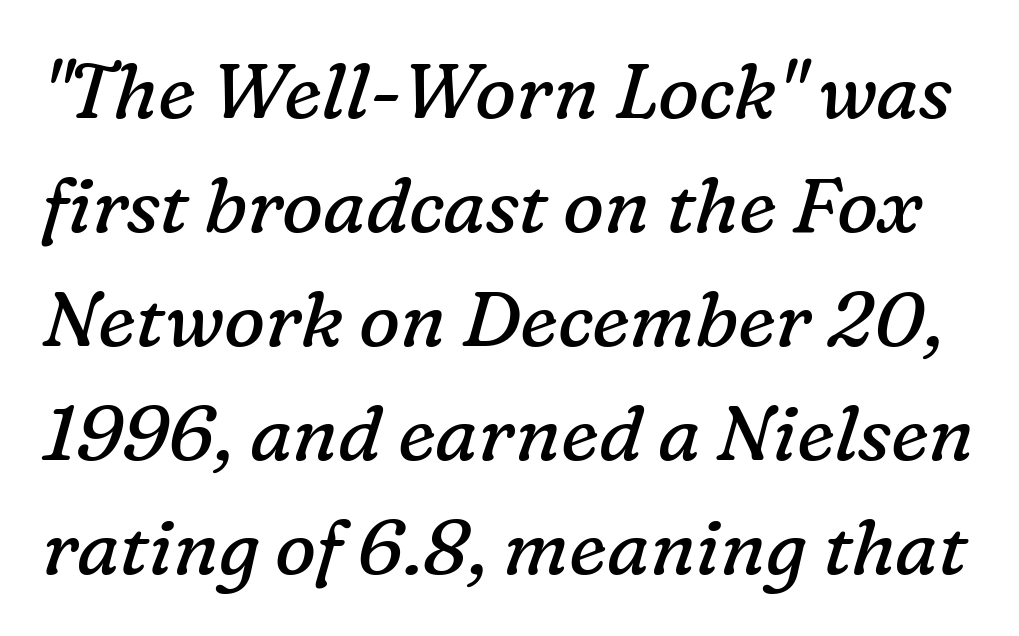
Q: Is the text bold? A: No.
Q: Is the text italic (slanted)? A: Yes, it leans right by about 16 degrees.
Q: Is the typeface a serif or a sans-serif typeface? A: Serif.
Q: Is the text underlined? A: No.
Q: Is the spacing between letters normal or unusually wide? A: Normal.
Q: Is the spacing between lines tight, normal or loose? A: Normal.
Q: Width (condensed, normal, or wide)? A: Normal.
Q: Stroke contrast? A: Low.
Q: x-height? A: Medium.
Q: Monospaced? A: No.
